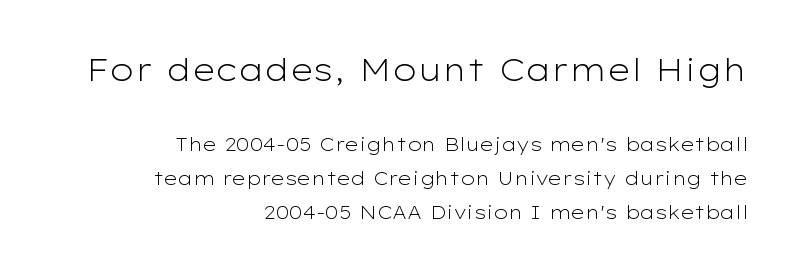
Q: Is the text bold? A: No.
Q: Is the text italic (slanted)? A: No, it is upright.
Q: Is the typeface a serif or a sans-serif typeface? A: Sans-serif.
Q: Is the text underlined? A: No.
Q: How is the paragraph aligned? A: Right-aligned.
Q: Is the spacing between letters normal or unusually wide? A: Normal.
Q: Which block of text is set in a larger size, the first (top) or the second (bottom)? A: The first (top) one.
Q: Width (condensed, normal, or wide)? A: Wide.
Q: Stroke contrast? A: Low.
Q: x-height? A: Medium.
Q: Monospaced? A: No.
